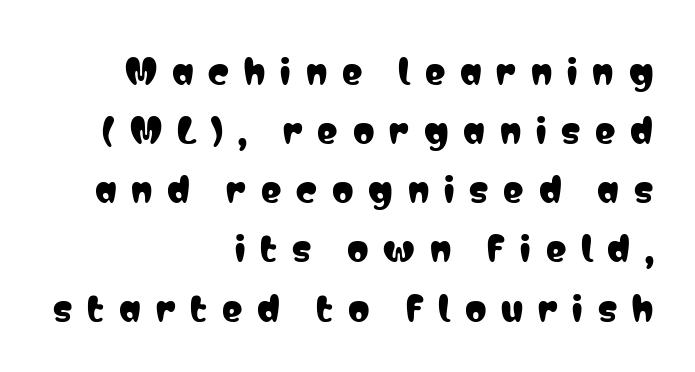
{"serif": "no", "italic": "no", "width": "condensed", "stroke_contrast": "low", "x_height": "medium", "monospaced": "no", "underline": "no", "align": "right", "line_spacing_ratio": 1.74, "letter_spacing": "wide", "letter_spacing_em": 0.44, "glyph_px": 34}
